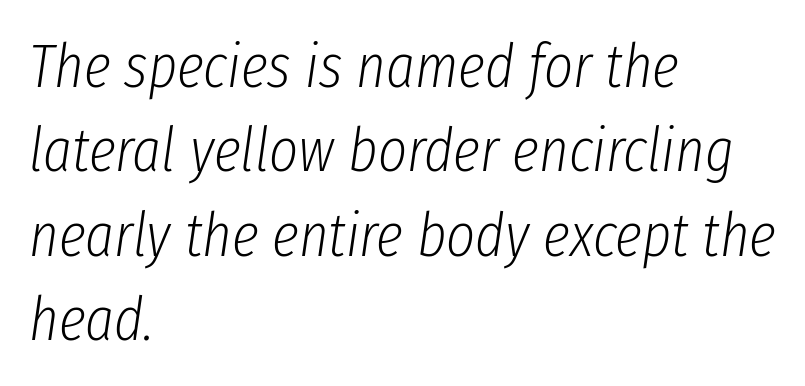
Q: Is the text bold? A: No.
Q: Is the text italic (slanted)? A: Yes, it leans right by about 8 degrees.
Q: Is the text underlined? A: No.
Q: How is the paragraph aligned? A: Left-aligned.
Q: Is the spacing between letters normal or unusually wide? A: Normal.
Q: Is the spacing between lines tight, normal or loose? A: Normal.
Q: Width (condensed, normal, or wide)? A: Condensed.
Q: Stroke contrast? A: Low.
Q: x-height? A: Medium.
Q: Monospaced? A: No.
